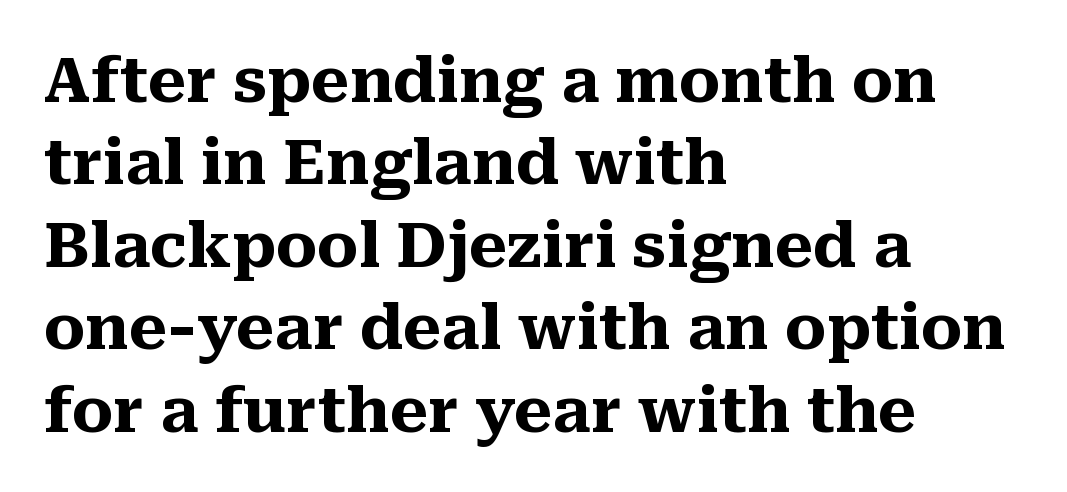
The image shows 62 px heavy serif type, upright; set left-aligned, normal line spacing (1.33x), normal letter spacing, not underlined; medium stroke contrast and a medium x-height.
